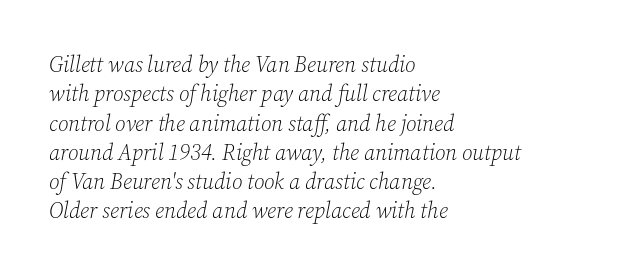
{"italic": "yes", "lean": "right", "slant_degrees": 12, "bold": "no", "underline": "no", "align": "left", "line_spacing": "normal", "line_spacing_ratio": 1.33, "letter_spacing": "normal", "letter_spacing_em": 0.0, "glyph_px": 22}
